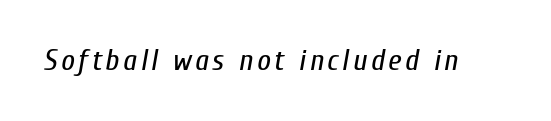
{"italic": "yes", "lean": "right", "slant_degrees": 10, "bold": "no", "weight": "regular", "width": "condensed", "stroke_contrast": "low", "x_height": "medium", "monospaced": "no", "underline": "no", "glyph_px": 30}
